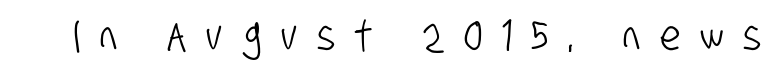
The image shows 41 px condensed sans-serif type; set unusually wide letter spacing (+0.48 em), not underlined; low stroke contrast and a large x-height.
